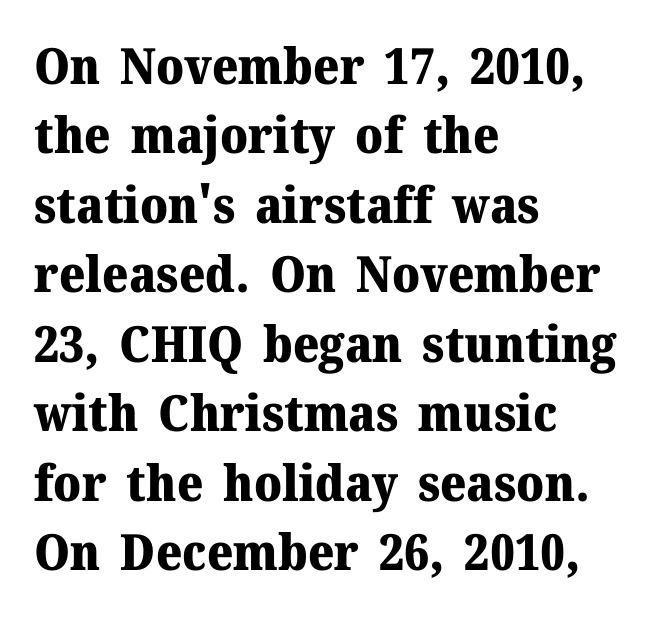
{"serif": "yes", "italic": "no", "bold": "yes", "weight": "heavy", "width": "normal", "stroke_contrast": "medium", "x_height": "medium", "monospaced": "no", "underline": "no", "align": "left", "line_spacing": "normal", "line_spacing_ratio": 1.39, "letter_spacing": "normal", "letter_spacing_em": 0.0, "glyph_px": 50}
